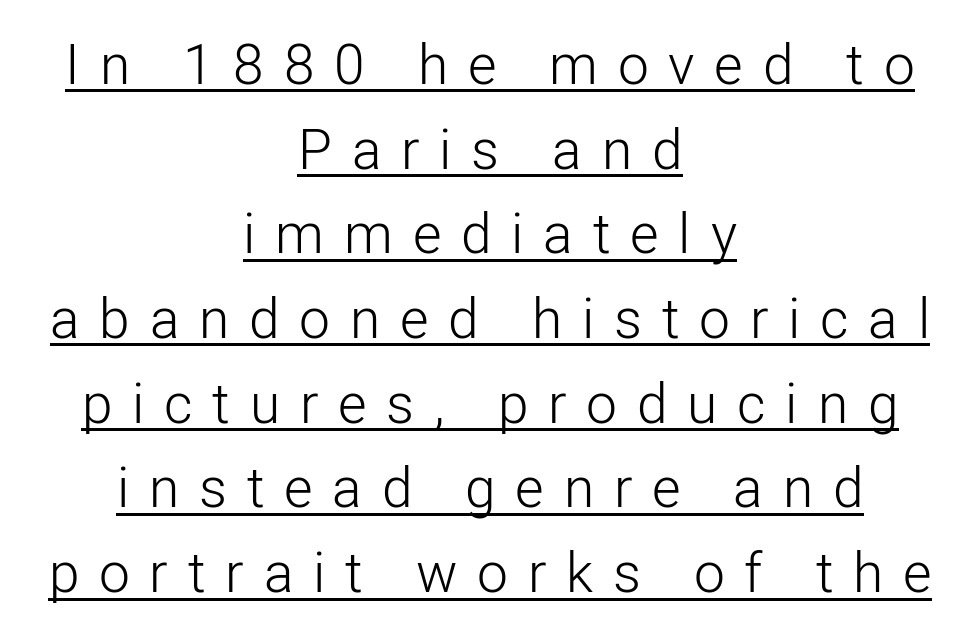
The image shows 55 px light sans-serif type, upright; set centered, normal line spacing (1.54x), unusually wide letter spacing (+0.36 em), underlined; low stroke contrast and a medium x-height.
